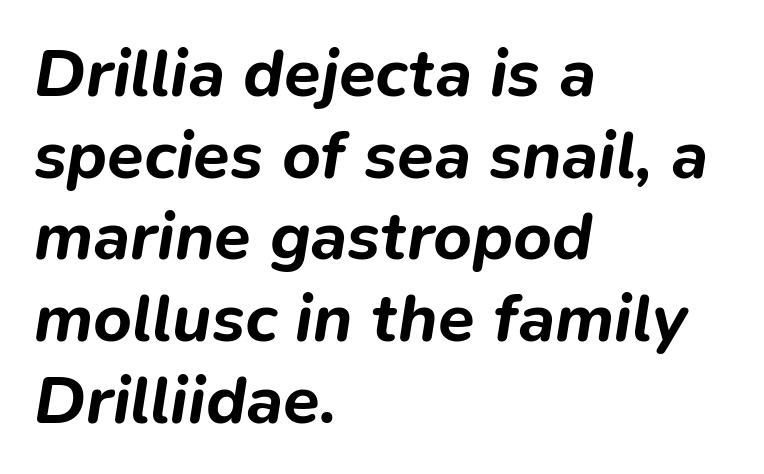
The image shows 67 px bold type, italic (leaning right); set left-aligned, line spacing 1.22x, normal letter spacing, not underlined; low stroke contrast and a medium x-height.
